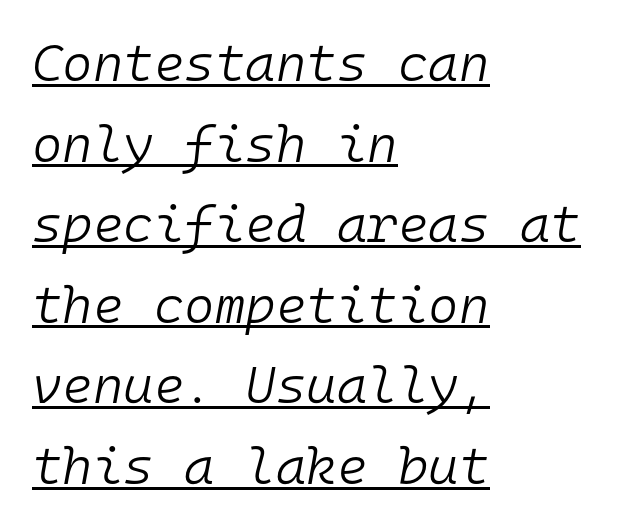
{"italic": "yes", "lean": "right", "slant_degrees": 10, "bold": "no", "weight": "light", "width": "normal", "stroke_contrast": "low", "x_height": "medium", "monospaced": "yes", "underline": "yes", "align": "left", "line_spacing": "normal", "line_spacing_ratio": 1.55, "letter_spacing": "normal", "letter_spacing_em": 0.0, "glyph_px": 52}
